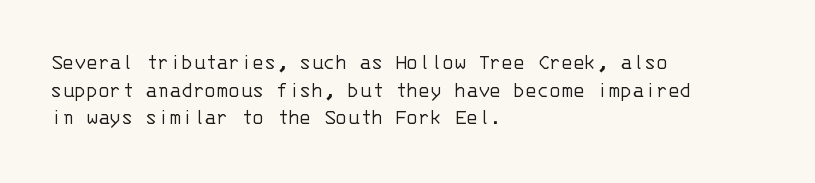
The typeface has the unassuming heft of standard copy or less. Vertical strokes here are truly vertical. A clean baseline with only descenders dipping below it. Default kerning and tracking; the words read as compact shapes.
